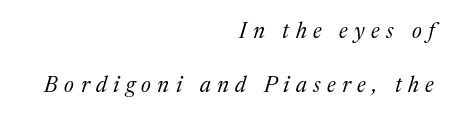
Q: Is the text bold? A: No.
Q: Is the text italic (slanted)? A: Yes, it leans right by about 17 degrees.
Q: Is the text underlined? A: No.
Q: How is the paragraph aligned? A: Right-aligned.
Q: Is the spacing between letters normal or unusually wide? A: Unusually wide.
Q: Is the spacing between lines tight, normal or loose? A: Loose.
